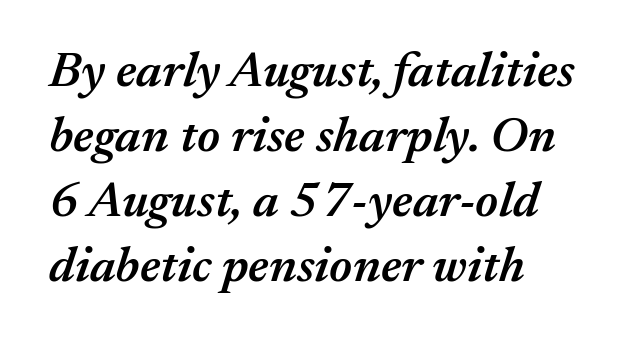
The image shows 50 px semibold type, italic (leaning right); set left-aligned, normal line spacing (1.3x), normal letter spacing, not underlined; medium stroke contrast and a medium x-height.
